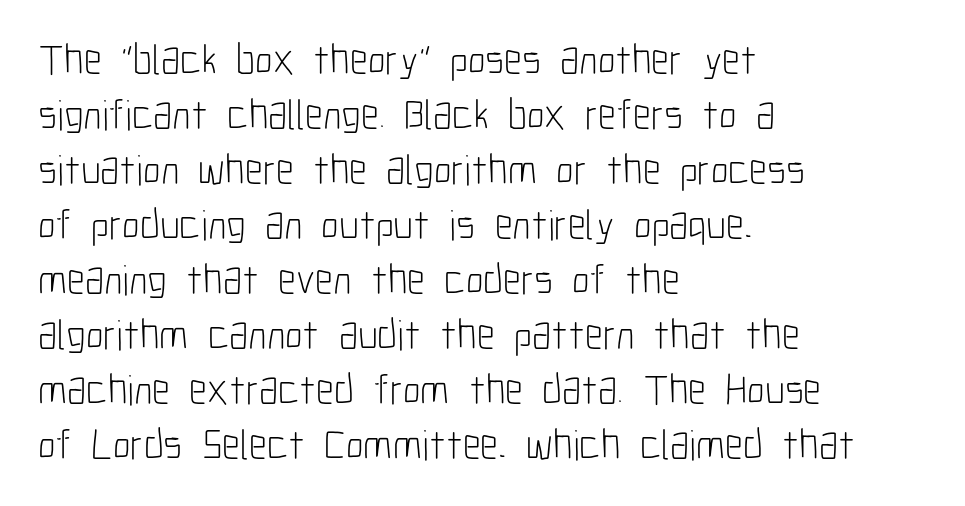
Q: Is the text bold? A: No.
Q: Is the text italic (slanted)? A: No, it is upright.
Q: Is the typeface a serif or a sans-serif typeface? A: Sans-serif.
Q: Is the text underlined? A: No.
Q: How is the paragraph aligned? A: Left-aligned.
Q: Is the spacing between letters normal or unusually wide? A: Normal.
Q: Is the spacing between lines tight, normal or loose? A: Normal.
Q: Width (condensed, normal, or wide)? A: Condensed.
Q: Stroke contrast? A: Low.
Q: x-height? A: Medium.
Q: Monospaced? A: No.
